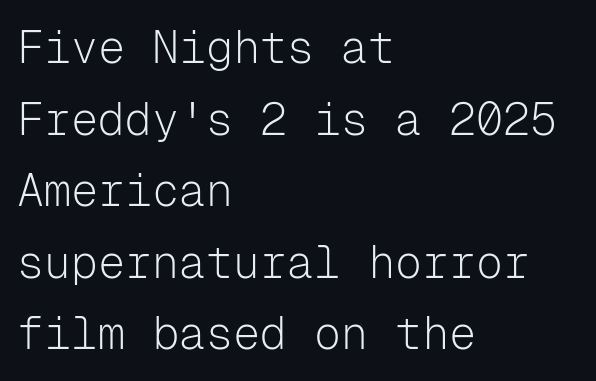
{"serif": "no", "italic": "no", "bold": "no", "weight": "light", "width": "normal", "stroke_contrast": "low", "x_height": "medium", "monospaced": "yes", "underline": "no", "align": "left", "line_spacing": "normal", "line_spacing_ratio": 1.59, "letter_spacing": "normal", "letter_spacing_em": 0.0, "glyph_px": 45}
